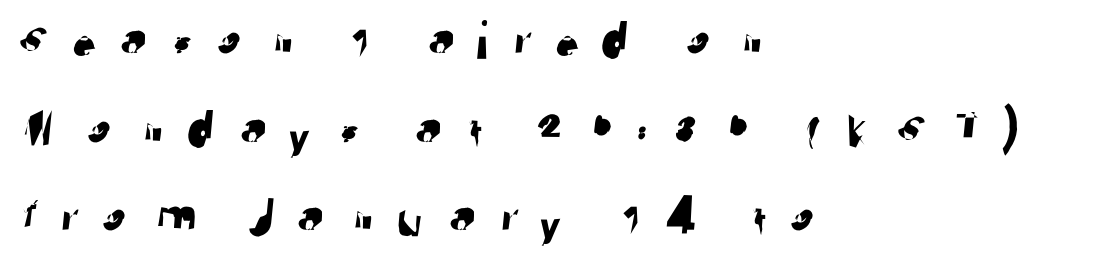
{"serif": "no", "width": "normal", "stroke_contrast": "low", "x_height": "medium", "monospaced": "no", "underline": "no", "align": "left", "line_spacing": "normal", "line_spacing_ratio": 1.61, "letter_spacing": "wide", "letter_spacing_em": 0.35, "glyph_px": 55}
